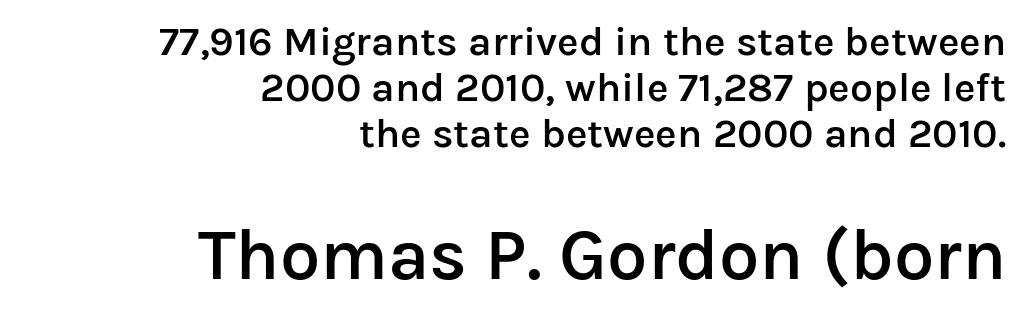
Q: Is the text bold? A: Semi-bold.
Q: Is the text italic (slanted)? A: No, it is upright.
Q: Is the typeface a serif or a sans-serif typeface? A: Sans-serif.
Q: Is the text underlined? A: No.
Q: How is the paragraph aligned? A: Right-aligned.
Q: Is the spacing between letters normal or unusually wide? A: Normal.
Q: Is the spacing between lines tight, normal or loose? A: Tight.
Q: Which block of text is set in a larger size, the first (top) or the second (bottom)? A: The second (bottom) one.
Q: Width (condensed, normal, or wide)? A: Normal.
Q: Stroke contrast? A: Low.
Q: x-height? A: Medium.
Q: Monospaced? A: No.
